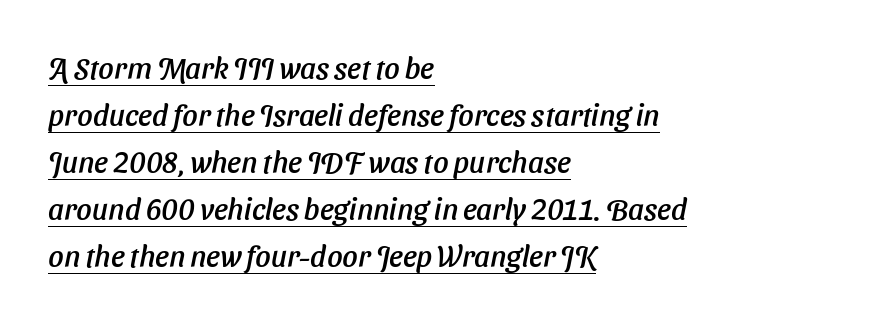
{"width": "normal", "stroke_contrast": "low", "x_height": "medium", "monospaced": "no", "underline": "yes", "align": "left", "line_spacing": "normal", "line_spacing_ratio": 1.57, "letter_spacing": "normal", "letter_spacing_em": 0.0, "glyph_px": 30}
